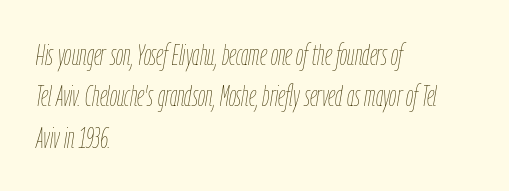
No extra tracking has been applied to these lines. Descenders are the only things crossing below the line. The axis of the letterforms is tilted away from vertical. Looks like regular typesetting: each glyph gets only the width it needs. The designer left line spacing at the default. The typesetting does not lean heavy: it is not bold.
